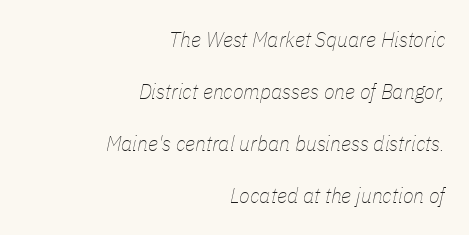
{"italic": "yes", "lean": "right", "slant_degrees": 11, "bold": "no", "underline": "no", "align": "right", "line_spacing": "loose", "line_spacing_ratio": 2.37, "letter_spacing": "normal", "letter_spacing_em": 0.0, "glyph_px": 22}
